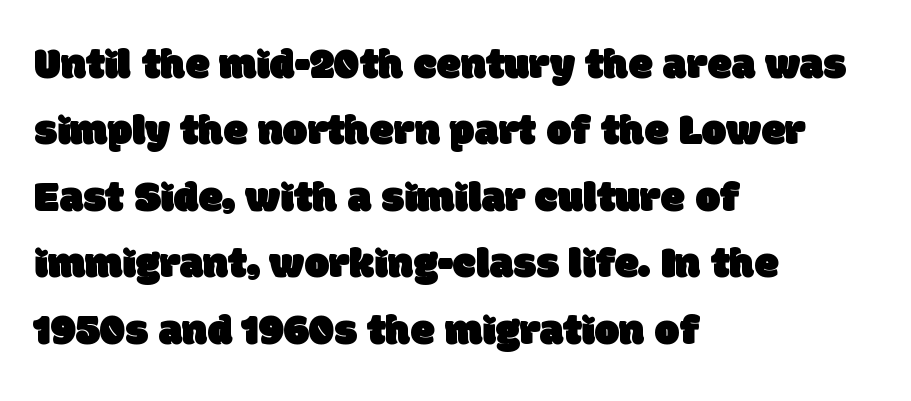
Q: Is the typeface a serif or a sans-serif typeface? A: Sans-serif.
Q: Is the text underlined? A: No.
Q: How is the paragraph aligned? A: Left-aligned.
Q: Is the spacing between letters normal or unusually wide? A: Normal.
Q: Is the spacing between lines tight, normal or loose? A: Normal.
Q: Width (condensed, normal, or wide)? A: Normal.
Q: Stroke contrast? A: Low.
Q: x-height? A: Large.
Q: Monospaced? A: No.
